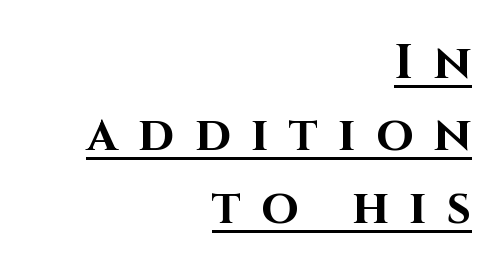
Notice how a bar underscores the lettering throughout. Rendered with straight, roman letterforms. Rows of type keep a routine distance in the vertical direction. Examine the stroke ends and you'll find no serifs. Each letter keeps its own natural width here, so spacing adapts to shape. In terms of weight, the rendering is a true, heavy bold.
